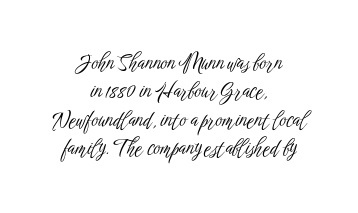
The zone under the glyphs is completely vacant. The letterforms sit at book weight or below. Where is the straight margin? There isn't one; the lines are centered. Tracking value appears to be zero — textbook default spacing.
